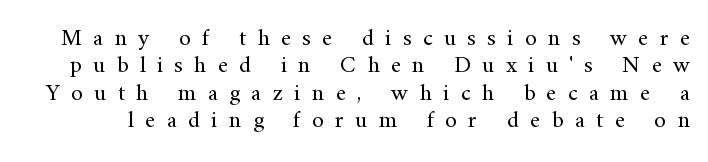
The image shows 24 px text type, upright; set tight line spacing (1.14x), unusually wide letter spacing (+0.47 em), not underlined.
